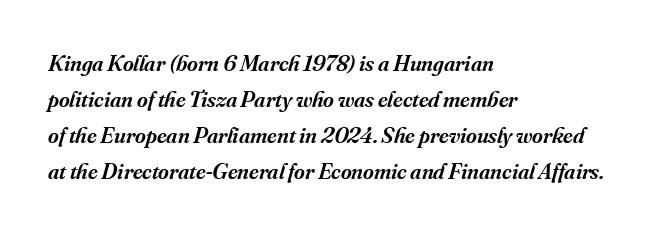
The image shows 23 px text type, italic (leaning right); set left-aligned, normal line spacing (1.56x), normal letter spacing, not underlined.
